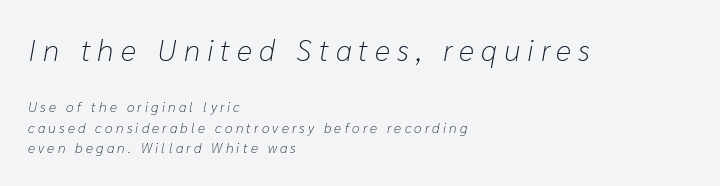
{"italic": "yes", "lean": "right", "slant_degrees": 10, "bold": "no", "weight": "light", "width": "normal", "stroke_contrast": "low", "x_height": "medium", "monospaced": "no", "underline": "no", "align": "left", "line_spacing": "normal", "line_spacing_ratio": 1.49, "letter_spacing": "wide", "letter_spacing_em": 0.23, "larger_block": "first", "size_ratio": 2.14, "glyph_px": 30}
